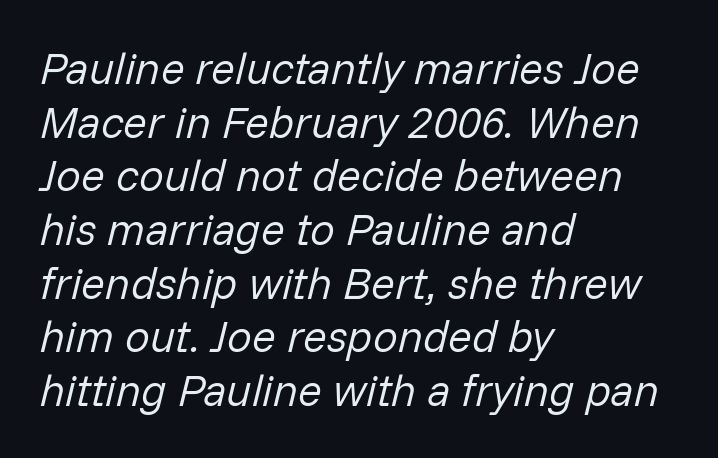
{"italic": "yes", "lean": "right", "slant_degrees": 14, "bold": "no", "weight": "regular", "width": "normal", "stroke_contrast": "low", "x_height": "medium", "monospaced": "no", "underline": "no", "align": "left", "line_spacing_ratio": 1.22, "letter_spacing": "normal", "letter_spacing_em": 0.0, "glyph_px": 44}
